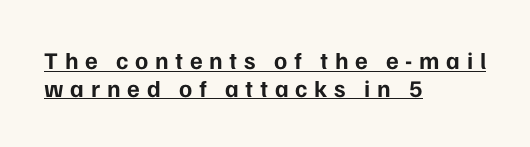
The image shows 24 px bold type, upright; set left-aligned, tight line spacing (1.15x), unusually wide letter spacing (+0.28 em), underlined.
